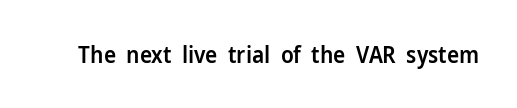
Q: Is the text bold? A: Semi-bold.
Q: Is the text italic (slanted)? A: No, it is upright.
Q: Is the text underlined? A: No.
Q: Is the spacing between letters normal or unusually wide? A: Normal.
